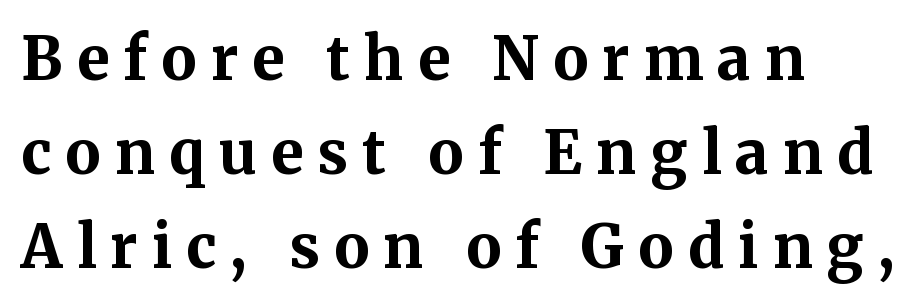
The image shows 59 px bold serif type, upright; set left-aligned, normal line spacing (1.59x), unusually wide letter spacing (+0.24 em), not underlined; medium stroke contrast and a medium x-height.
